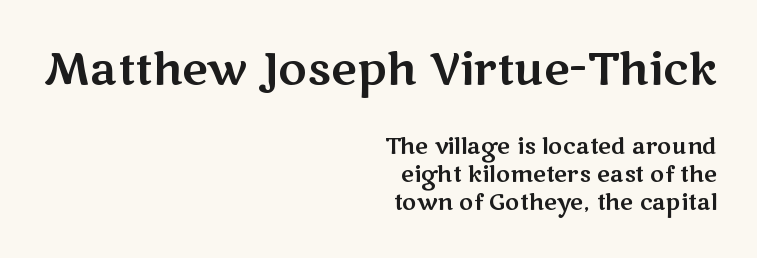
Q: Is the text italic (slanted)? A: No, it is upright.
Q: Is the typeface a serif or a sans-serif typeface? A: Sans-serif.
Q: Is the text underlined? A: No.
Q: How is the paragraph aligned? A: Right-aligned.
Q: Is the spacing between letters normal or unusually wide? A: Normal.
Q: Is the spacing between lines tight, normal or loose? A: Normal.
Q: Which block of text is set in a larger size, the first (top) or the second (bottom)? A: The first (top) one.
Q: Width (condensed, normal, or wide)? A: Wide.
Q: Stroke contrast? A: Medium.
Q: x-height? A: Medium.
Q: Monospaced? A: No.
